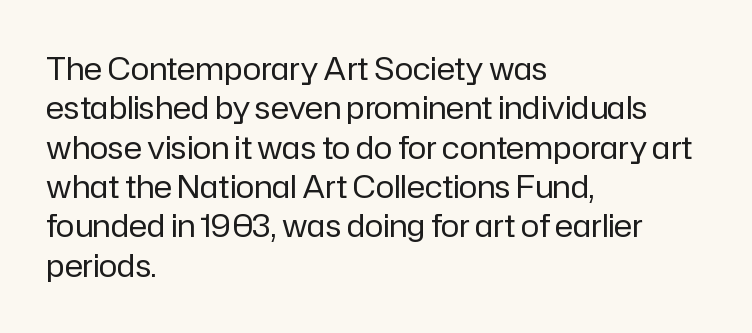
Q: Is the text bold? A: No.
Q: Is the text italic (slanted)? A: No, it is upright.
Q: Is the typeface a serif or a sans-serif typeface? A: Sans-serif.
Q: Is the text underlined? A: No.
Q: How is the paragraph aligned? A: Left-aligned.
Q: Is the spacing between letters normal or unusually wide? A: Normal.
Q: Is the spacing between lines tight, normal or loose? A: Normal.
Q: Width (condensed, normal, or wide)? A: Normal.
Q: Stroke contrast? A: Low.
Q: x-height? A: Medium.
Q: Monospaced? A: No.
